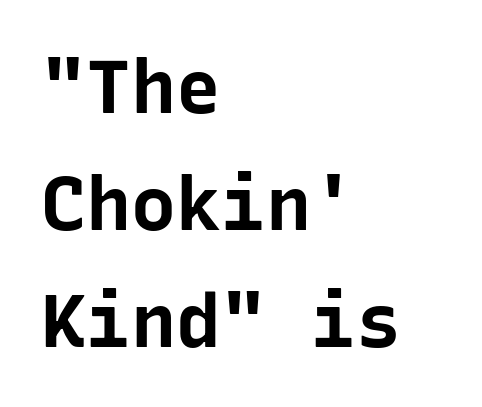
{"serif": "no", "italic": "no", "bold": "yes", "weight": "bold", "width": "normal", "stroke_contrast": "low", "x_height": "medium", "monospaced": "yes", "underline": "no", "align": "left", "line_spacing": "normal", "line_spacing_ratio": 1.56, "letter_spacing": "normal", "letter_spacing_em": 0.0, "glyph_px": 75}
